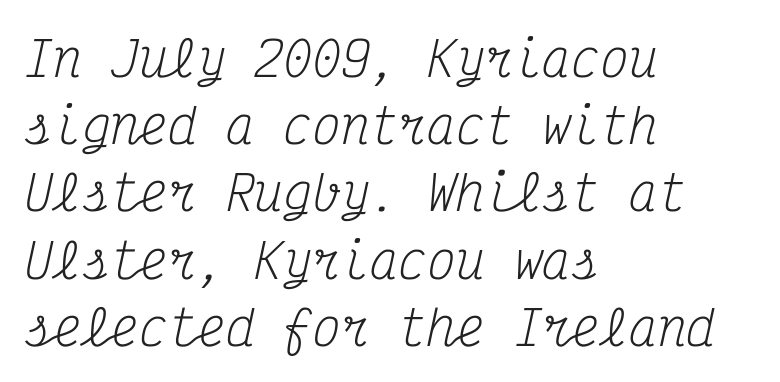
The image shows 48 px regular-weight, condensed serif type, italic (leaning right), monospaced; set left-aligned, normal line spacing (1.4x), normal letter spacing, not underlined; medium stroke contrast and a medium x-height.
